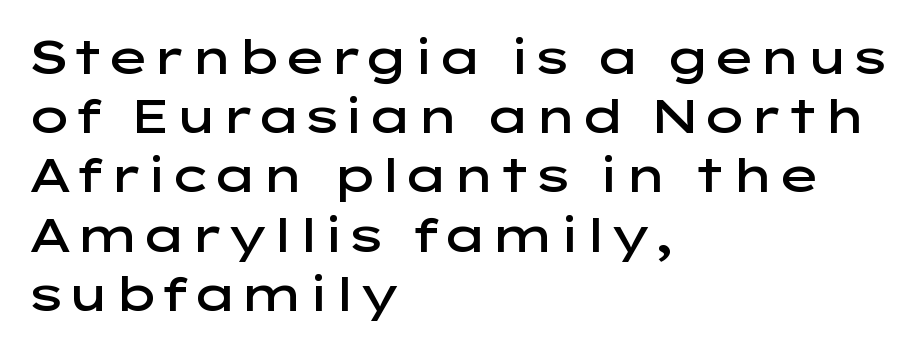
Tracking value appears to be zero — textbook default spacing. Does the lettering tilt? It doesn't — this is upright. Which margin do the lines hug? The left one — the right edge is uneven. Each letter keeps its own natural width here, so spacing adapts to shape.
